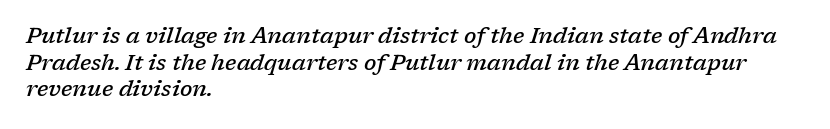
The image shows 22 px text type, italic (leaning right); set left-aligned, line spacing 1.21x, normal letter spacing, not underlined.
